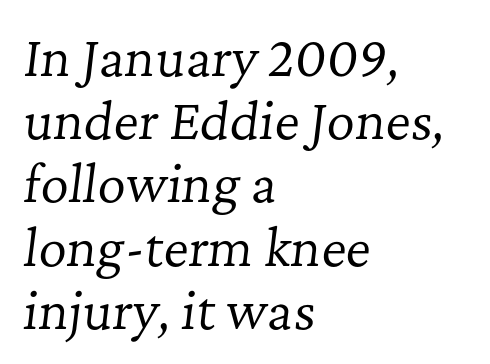
The specimen omits any rule beneath the text block's lines. A typesetter would call this proportional, since set widths differ per character. The font family rendered here belongs to the serif group. Italic: yes, the glyphs are oblique. Reading down the column, the eye jumps a familiar distance to each next line. The setting favours the left margin, as ordinary paragraphs usually do.
